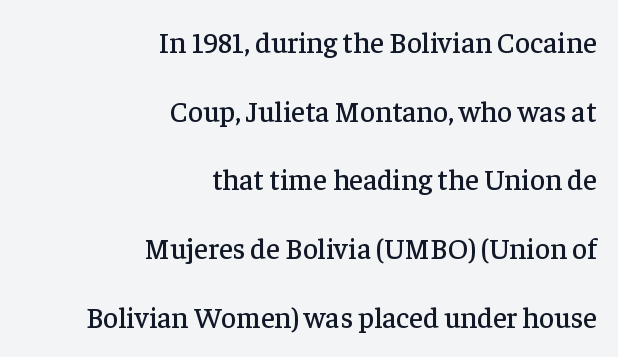
Q: Is the text italic (slanted)? A: No, it is upright.
Q: Is the typeface a serif or a sans-serif typeface? A: Serif.
Q: Is the text underlined? A: No.
Q: How is the paragraph aligned? A: Right-aligned.
Q: Is the spacing between letters normal or unusually wide? A: Normal.
Q: Is the spacing between lines tight, normal or loose? A: Loose.
Q: Width (condensed, normal, or wide)? A: Normal.
Q: Stroke contrast? A: Low.
Q: x-height? A: Medium.
Q: Monospaced? A: No.
